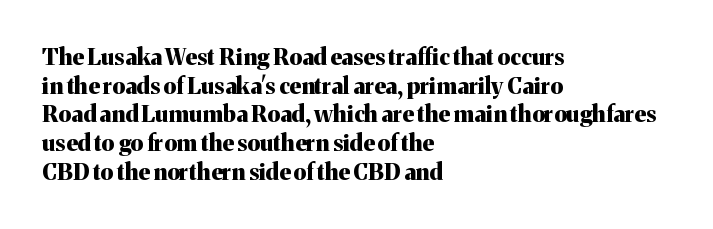
In CSS terms this would be text-align: left. On the weight axis this lands at bold, roughly 700. No word sits above an underline. Regarding leading, the lines here are spaced in the standard way. Quick note: not italic, upright. Glyph-to-glyph distance matches everyday printed text.
